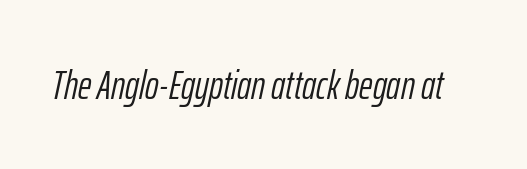
Q: Is the text bold? A: No.
Q: Is the text italic (slanted)? A: Yes, it leans right by about 12 degrees.
Q: Is the text underlined? A: No.
Q: Is the spacing between letters normal or unusually wide? A: Normal.
Q: Width (condensed, normal, or wide)? A: Condensed.
Q: Stroke contrast? A: Low.
Q: x-height? A: Medium.
Q: Monospaced? A: No.
